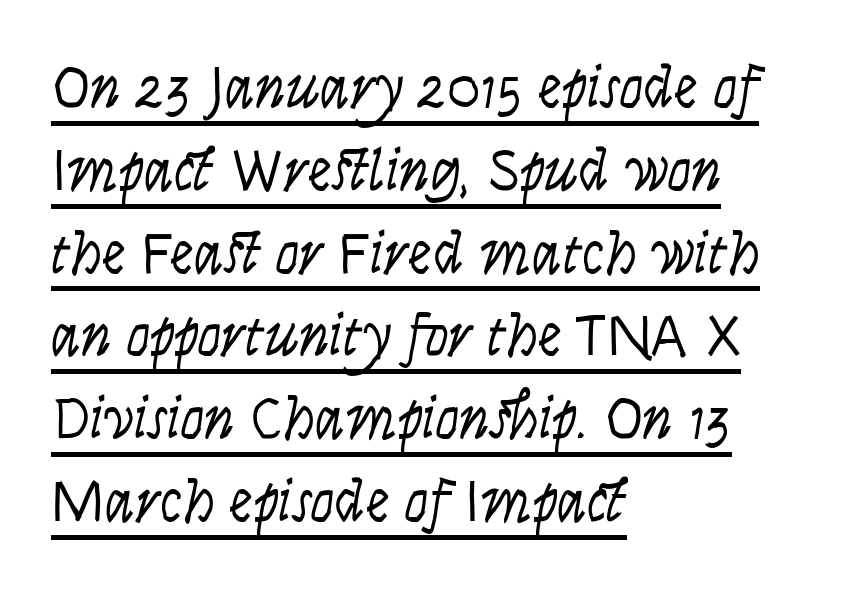
The image shows 60 px light, condensed sans-serif type; set left-aligned, normal line spacing (1.38x), normal letter spacing, underlined; low stroke contrast and a large x-height.
